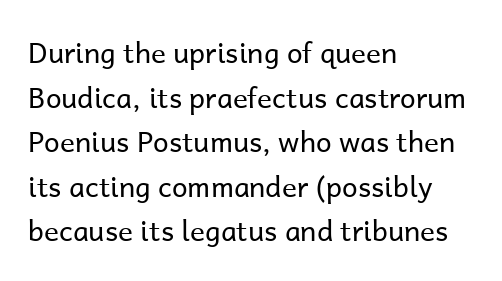
Q: Is the text bold? A: No.
Q: Is the text italic (slanted)? A: No, it is upright.
Q: Is the typeface a serif or a sans-serif typeface? A: Sans-serif.
Q: Is the text underlined? A: No.
Q: How is the paragraph aligned? A: Left-aligned.
Q: Is the spacing between letters normal or unusually wide? A: Normal.
Q: Is the spacing between lines tight, normal or loose? A: Normal.
Q: Width (condensed, normal, or wide)? A: Normal.
Q: Stroke contrast? A: Low.
Q: x-height? A: Medium.
Q: Monospaced? A: No.
